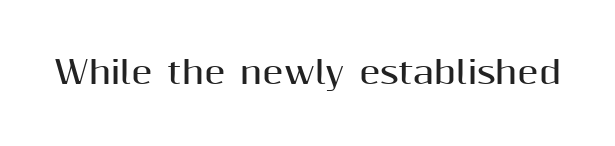
{"serif": "no", "italic": "no", "bold": "yes", "weight": "bold", "width": "normal", "stroke_contrast": "medium", "x_height": "medium", "monospaced": "no", "underline": "no", "letter_spacing": "normal", "letter_spacing_em": 0.0, "glyph_px": 31}
